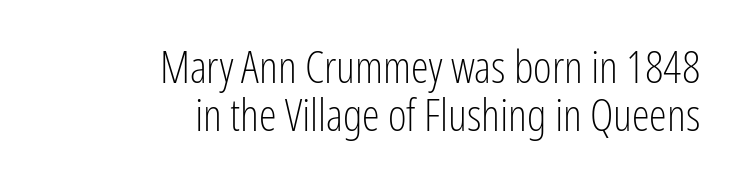
Look at the tracking — it's just the regular setting, nothing added. Is this a heavy cut? Hardly; it is regular or lighter. The string is rendered with underlining switched off. I'd call this a sans setting — the letters go barefoot. Interline gaps are noticeably narrow in this sample. The ragged edge is on the left, which tells us the setting is flush right.
